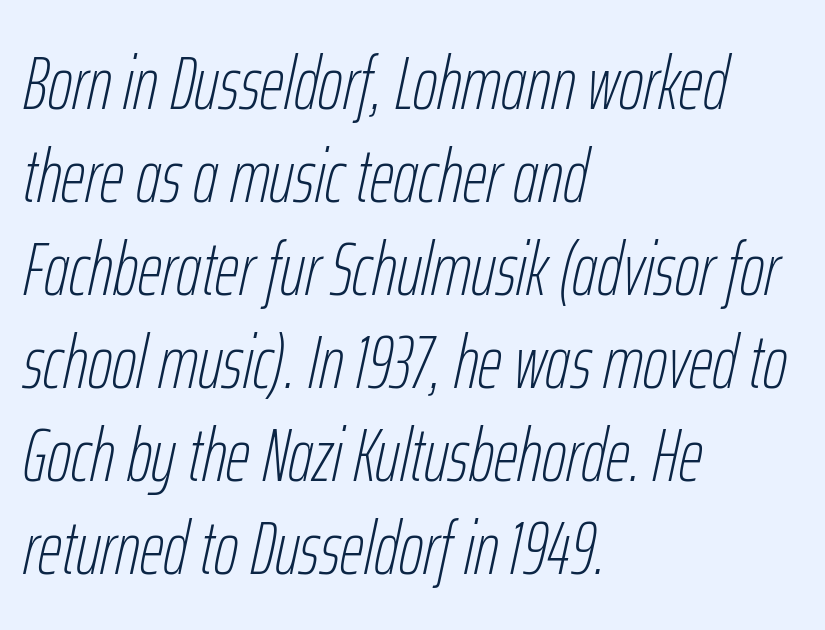
The image shows 75 px thin, condensed type, italic (leaning right); set left-aligned, line spacing 1.24x, normal letter spacing, not underlined; low stroke contrast and a medium x-height.
